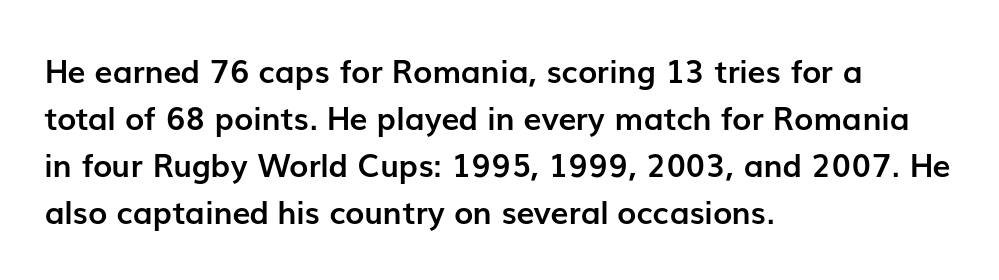
To sum up the face: it is a sans, with no serifs. The glyphs are unaccompanied by any horizontal stroke below them. Reading down the block, your eye returns to a fixed left position each line. The line-height multiplier appears to be the usual default. Varying glyph widths throughout — classic text-font behaviour.
